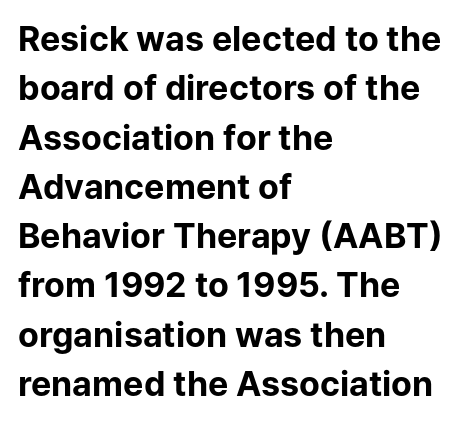
{"serif": "no", "italic": "no", "bold": "yes", "weight": "bold", "width": "normal", "stroke_contrast": "low", "x_height": "medium", "monospaced": "no", "underline": "no", "align": "left", "line_spacing": "normal", "line_spacing_ratio": 1.45, "letter_spacing": "normal", "letter_spacing_em": 0.0, "glyph_px": 34}
